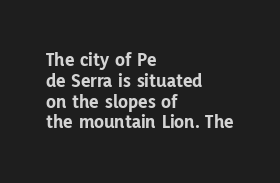
{"italic": "no", "bold": "yes", "underline": "no", "align": "left", "line_spacing": "tight", "line_spacing_ratio": 1.04, "letter_spacing": "normal", "letter_spacing_em": 0.0, "glyph_px": 20}
